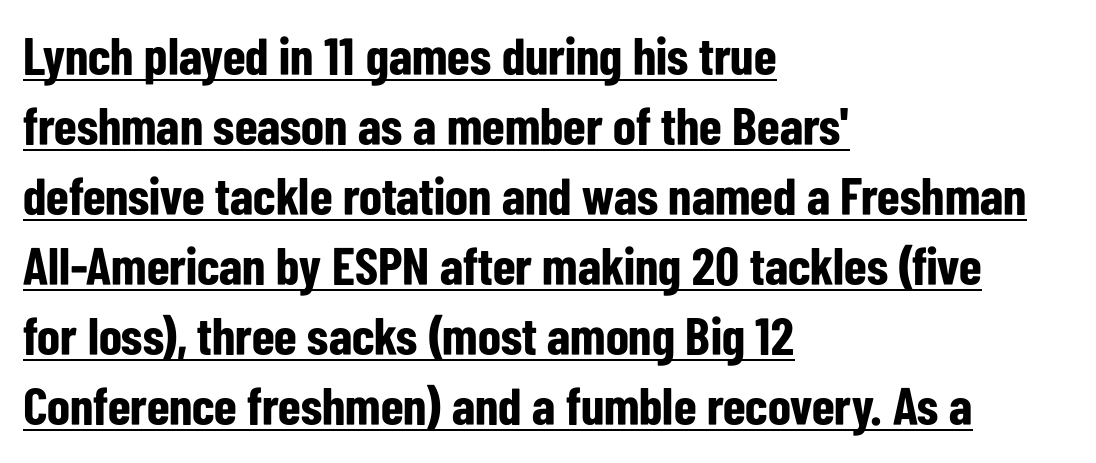
The image shows 53 px bold, condensed sans-serif type, upright; set left-aligned, normal line spacing (1.32x), normal letter spacing, underlined; low stroke contrast and a medium x-height.
